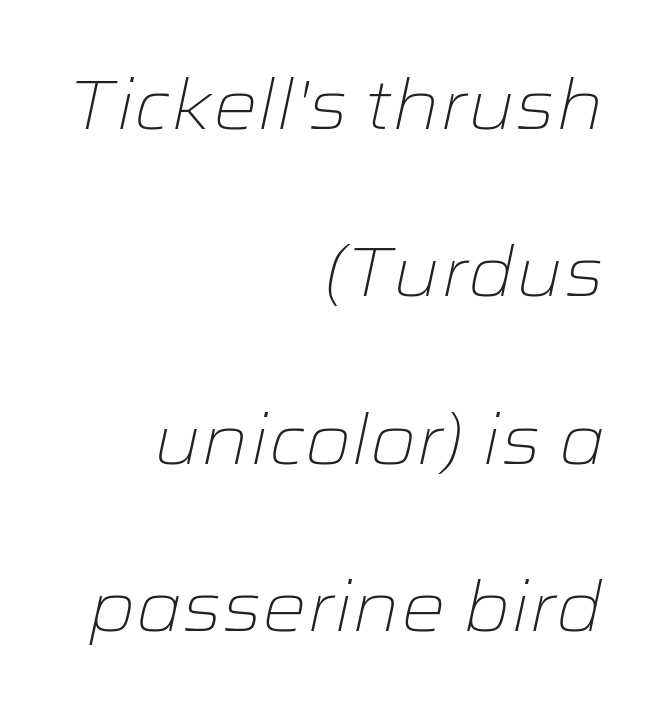
The image shows 70 px light, wide type, italic (leaning right); set right-aligned, loose line spacing (2.39x), normal letter spacing, not underlined; low stroke contrast and a medium x-height.
